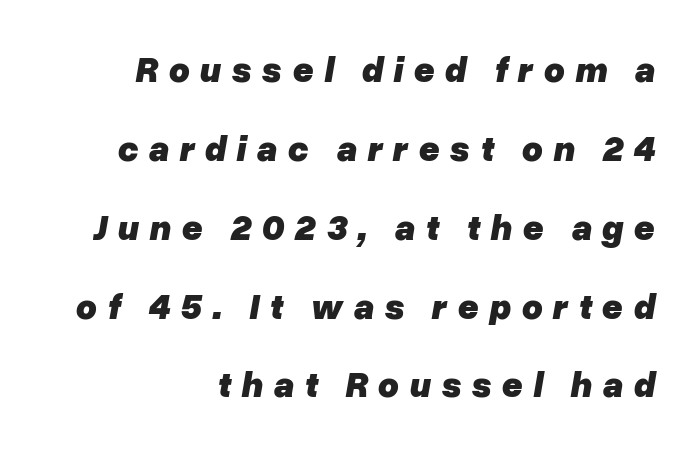
Each letter keeps its own natural width here, so spacing adapts to shape. If you drew a ruler down the right edge, every line would touch it. You can tell it's italic because the verticals aren't actually vertical. Does the weight exceed regular? Yes, all the way to bold. Tracking here is generous; glyphs stand well apart from one another. The space between consecutive lines is lavish.
